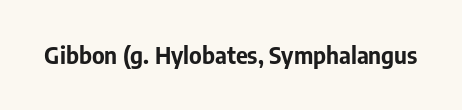
Q: Is the text bold? A: Yes.
Q: Is the text italic (slanted)? A: No, it is upright.
Q: Is the text underlined? A: No.
Q: Is the spacing between letters normal or unusually wide? A: Normal.
